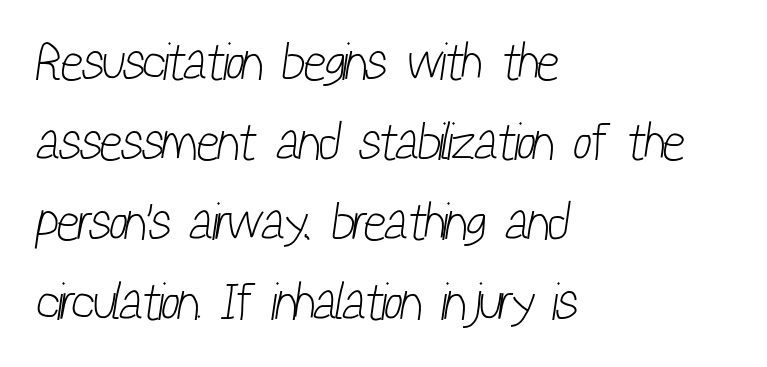
The passage shown is typed in a proportional face where columns would drift. If you measured baseline to baseline, you'd find a middling distance. Is the stroke heavy? The answer is a plain regular-or-lighter. Plain, unruled lines of type. Compared with typical body copy, the letter spacing here is the same.
